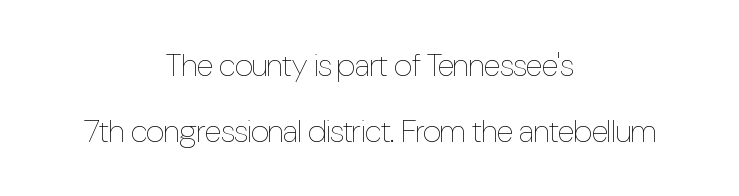
{"italic": "no", "bold": "no", "weight": "thin", "width": "condensed", "stroke_contrast": "low", "x_height": "medium", "monospaced": "no", "underline": "no", "align": "center", "line_spacing": "loose", "line_spacing_ratio": 2.05, "letter_spacing": "normal", "letter_spacing_em": 0.0, "glyph_px": 32}
